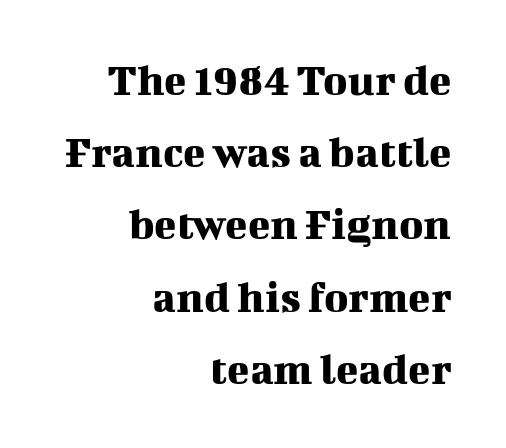
Q: Is the text italic (slanted)? A: No, it is upright.
Q: Is the typeface a serif or a sans-serif typeface? A: Serif.
Q: Is the text underlined? A: No.
Q: How is the paragraph aligned? A: Right-aligned.
Q: Is the spacing between letters normal or unusually wide? A: Normal.
Q: Is the spacing between lines tight, normal or loose? A: Normal.
Q: Width (condensed, normal, or wide)? A: Normal.
Q: Stroke contrast? A: Medium.
Q: x-height? A: Medium.
Q: Monospaced? A: No.
